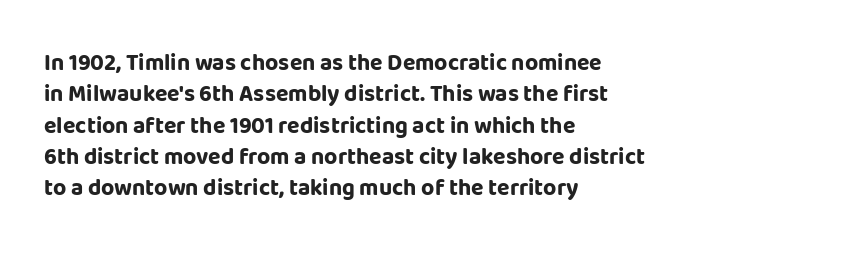
If you drew a line through each stem, it would be perfectly vertical. The face used here has the dense, thick strokes of a bold. All the whitespace from short lines collects on the right. Observe the ordinary spacing: letters are neighbours, not strangers. Rule under the text: the space is simply empty.
